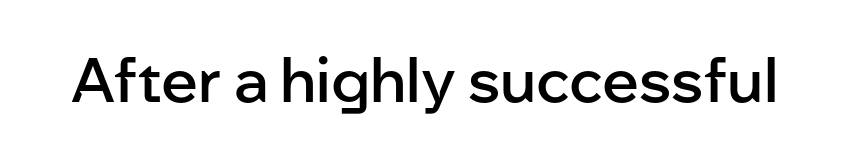
{"serif": "no", "italic": "no", "bold": "semi", "weight": "semibold", "width": "normal", "stroke_contrast": "low", "x_height": "medium", "monospaced": "no", "underline": "no", "letter_spacing": "normal", "letter_spacing_em": 0.0, "glyph_px": 61}
